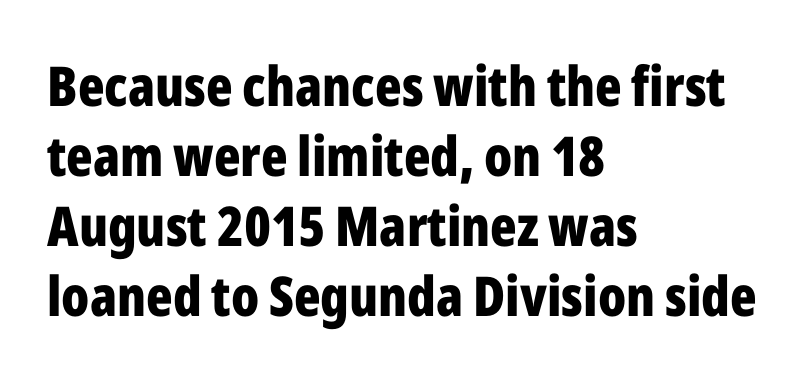
The image shows 55 px bold, condensed sans-serif type, upright; set left-aligned, normal line spacing (1.27x), normal letter spacing, not underlined; low stroke contrast and a medium x-height.
